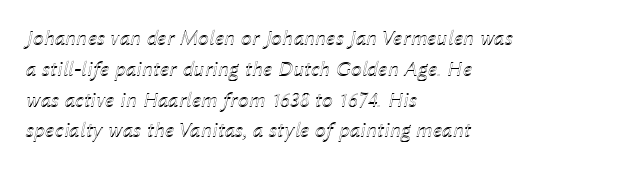
{"italic": "yes", "lean": "right", "slant_degrees": 12, "underline": "no", "align": "left", "line_spacing": "normal", "line_spacing_ratio": 1.4, "letter_spacing": "normal", "letter_spacing_em": 0.0, "glyph_px": 22}
